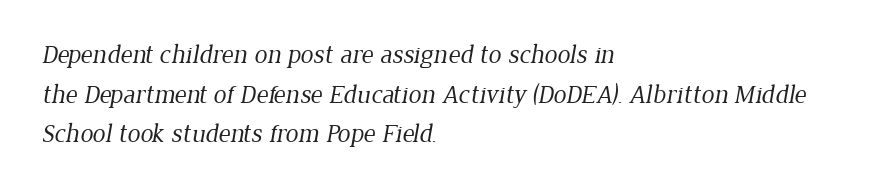
Q: Is the text bold? A: No.
Q: Is the text underlined? A: No.
Q: How is the paragraph aligned? A: Left-aligned.
Q: Is the spacing between letters normal or unusually wide? A: Normal.
Q: Is the spacing between lines tight, normal or loose? A: Normal.
